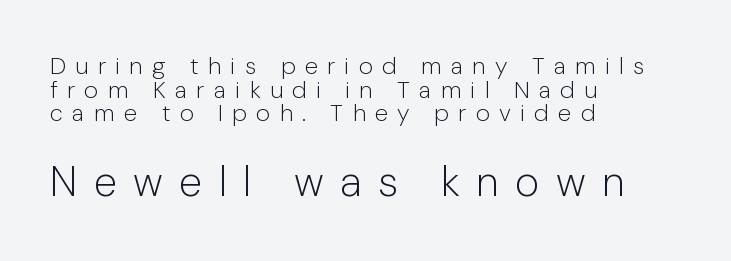
Q: Is the text bold? A: No.
Q: Is the text italic (slanted)? A: No, it is upright.
Q: Is the typeface a serif or a sans-serif typeface? A: Sans-serif.
Q: Is the text underlined? A: No.
Q: How is the paragraph aligned? A: Left-aligned.
Q: Is the spacing between letters normal or unusually wide? A: Unusually wide.
Q: Is the spacing between lines tight, normal or loose? A: Tight.
Q: Which block of text is set in a larger size, the first (top) or the second (bottom)? A: The second (bottom) one.
Q: Width (condensed, normal, or wide)? A: Normal.
Q: Stroke contrast? A: Low.
Q: x-height? A: Medium.
Q: Monospaced? A: No.
